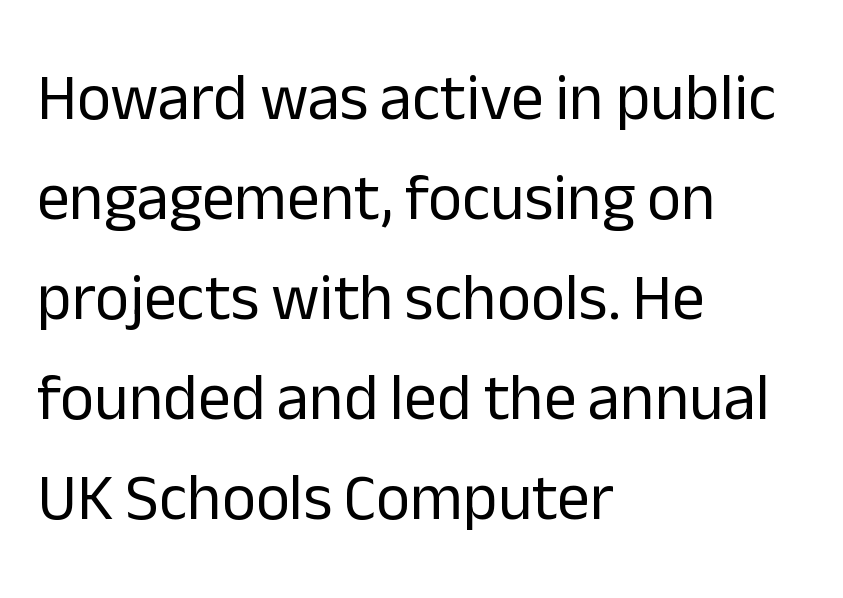
Q: Is the text bold? A: No.
Q: Is the text italic (slanted)? A: No, it is upright.
Q: Is the typeface a serif or a sans-serif typeface? A: Sans-serif.
Q: Is the text underlined? A: No.
Q: How is the paragraph aligned? A: Left-aligned.
Q: Is the spacing between letters normal or unusually wide? A: Normal.
Q: Is the spacing between lines tight, normal or loose? A: Normal.
Q: Width (condensed, normal, or wide)? A: Normal.
Q: Stroke contrast? A: Low.
Q: x-height? A: Medium.
Q: Monospaced? A: No.
